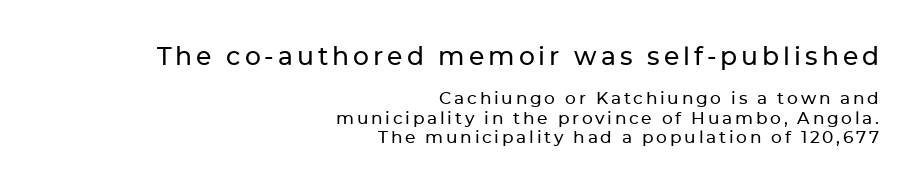
Q: Is the text italic (slanted)? A: No, it is upright.
Q: Is the text underlined? A: No.
Q: How is the paragraph aligned? A: Right-aligned.
Q: Is the spacing between lines tight, normal or loose? A: Tight.
Q: Which block of text is set in a larger size, the first (top) or the second (bottom)? A: The first (top) one.
